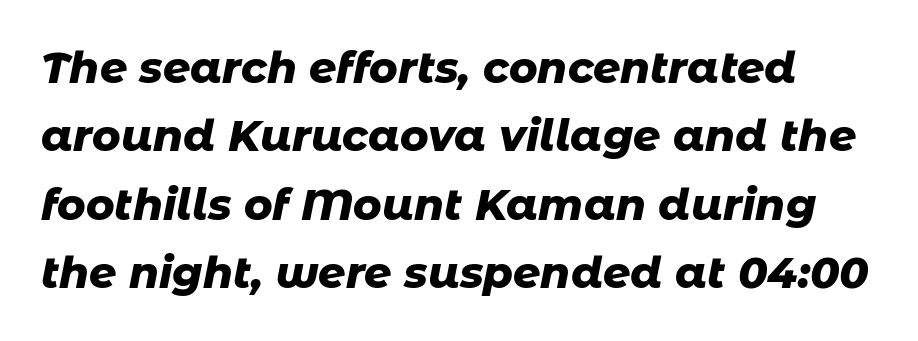
The image shows 43 px heavy type, italic (leaning right); set normal line spacing (1.59x), normal letter spacing, not underlined; low stroke contrast and a medium x-height.
